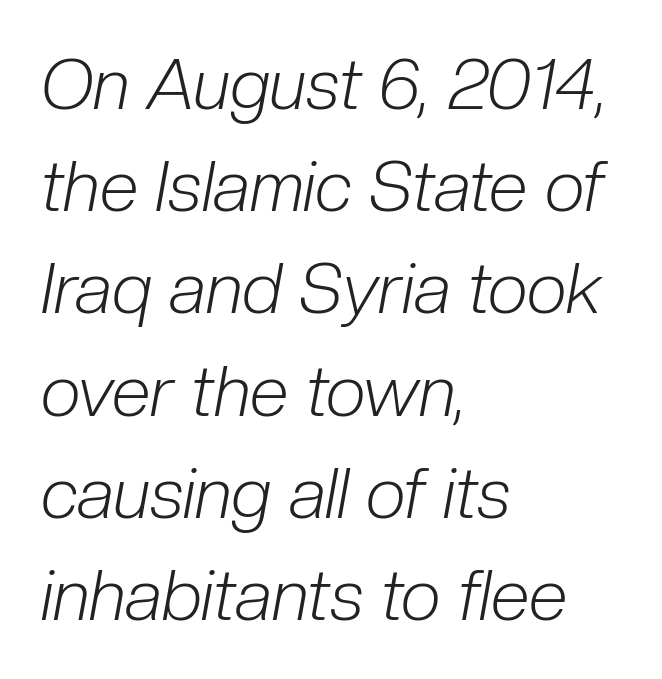
The gap between lines stays unmarked. The passage shown is typed in a proportional face where columns would drift. Visually the block forms a straight wall on the left and a jagged coastline on the right. A light-to-regular cut is what we see here. Students, observe: this is what conventionally led text looks like.
